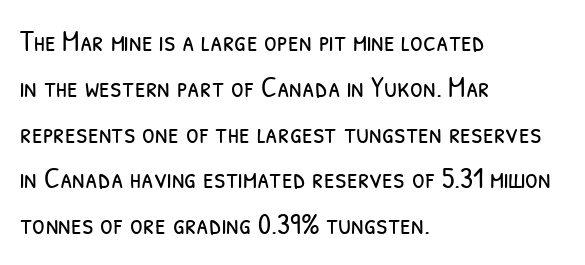
The image shows 29 px light, condensed sans-serif type; set left-aligned, normal line spacing (1.58x), normal letter spacing, not underlined; low stroke contrast and a medium x-height.
